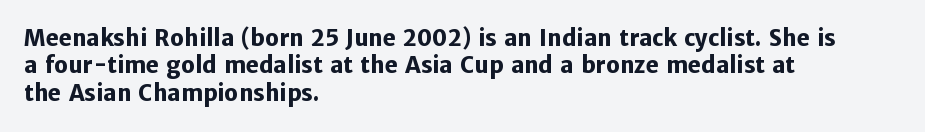
{"italic": "no", "bold": "yes", "underline": "no", "align": "left", "line_spacing": "normal", "line_spacing_ratio": 1.25, "letter_spacing": "normal", "letter_spacing_em": 0.0, "glyph_px": 22}
